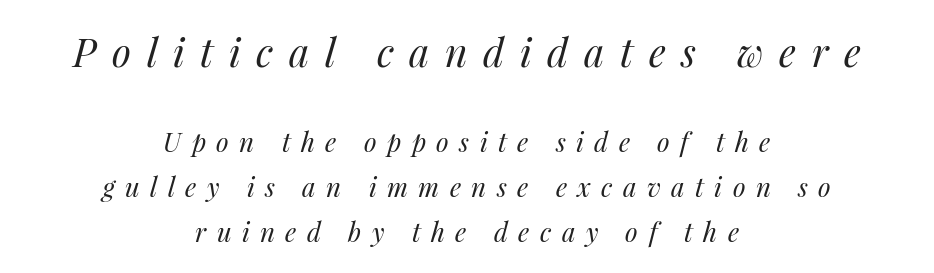
Q: Is the text bold? A: No.
Q: Is the text italic (slanted)? A: Yes, it leans right by about 14 degrees.
Q: Is the text underlined? A: No.
Q: How is the paragraph aligned? A: Centered.
Q: Is the spacing between letters normal or unusually wide? A: Unusually wide.
Q: Which block of text is set in a larger size, the first (top) or the second (bottom)? A: The first (top) one.
Q: Width (condensed, normal, or wide)? A: Normal.
Q: Stroke contrast? A: Medium.
Q: x-height? A: Medium.
Q: Monospaced? A: No.
